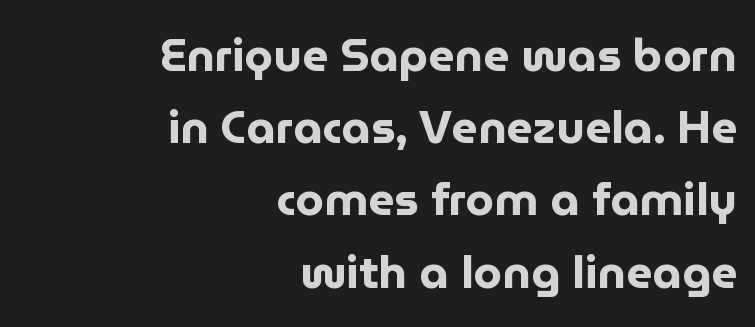
This sample uses a sans-serif face. Anything drawn beneath the words? Only blank space. The rendering uses natural spacing where letterforms have individual widths. How would I describe the line gaps? Plain and ordinary.
